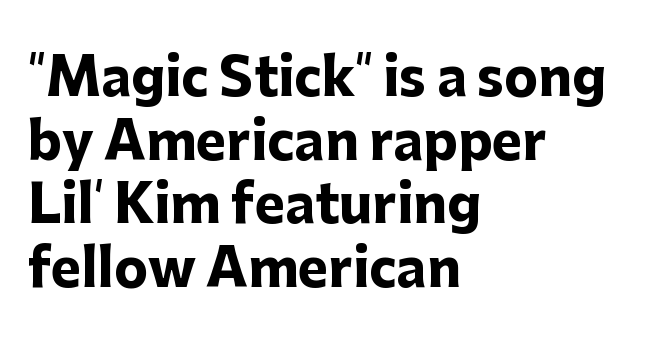
Q: Is the text bold? A: Yes.
Q: Is the text italic (slanted)? A: No, it is upright.
Q: Is the typeface a serif or a sans-serif typeface? A: Sans-serif.
Q: Is the text underlined? A: No.
Q: How is the paragraph aligned? A: Left-aligned.
Q: Is the spacing between letters normal or unusually wide? A: Normal.
Q: Is the spacing between lines tight, normal or loose? A: Normal.
Q: Width (condensed, normal, or wide)? A: Normal.
Q: Stroke contrast? A: Low.
Q: x-height? A: Medium.
Q: Monospaced? A: No.
